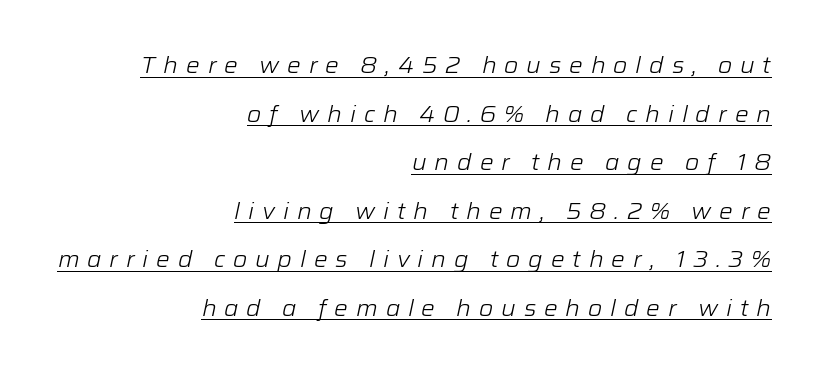
What stands out about the letter spacing? Its width — letters are far apart. The lines are quadded right. Stems here are at most as thick as an everyday book face. Rendered with sloped, italic letterforms. A baseline rule has been typeset under these characters. Each new line begins a long way beneath the previous one.
